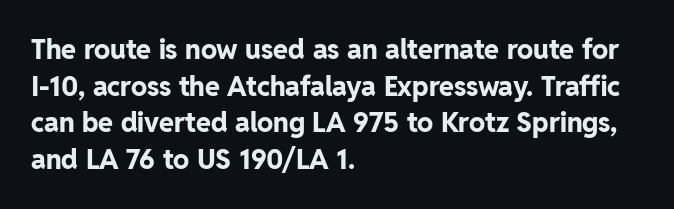
{"italic": "no", "bold": "yes", "underline": "no", "align": "left", "line_spacing": "normal", "line_spacing_ratio": 1.36, "letter_spacing": "normal", "letter_spacing_em": 0.0, "glyph_px": 27}
